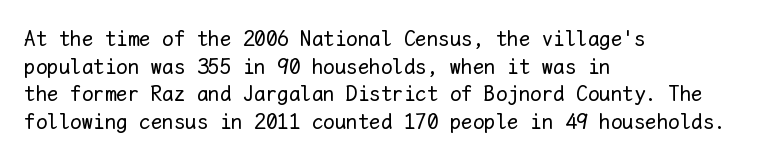
Unlike italic type, these characters show no tilt at all. The string is rendered with underlining switched off. The lines are quadded left. Tracking here is standard; glyphs follow each other at the usual distance. The letters look calm and open, with moderate or lighter stems.
